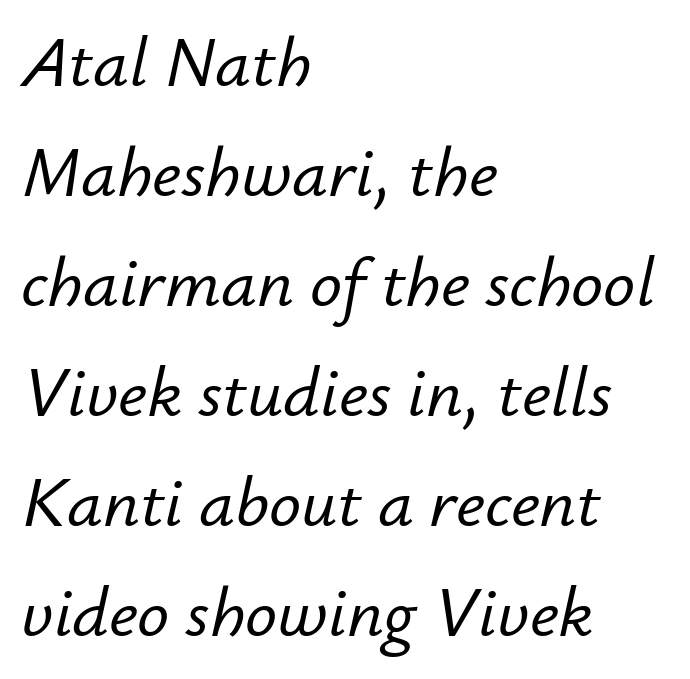
The image shows 71 px text type, italic (leaning right); set left-aligned, normal line spacing (1.55x), normal letter spacing, not underlined; low stroke contrast and a small x-height.
